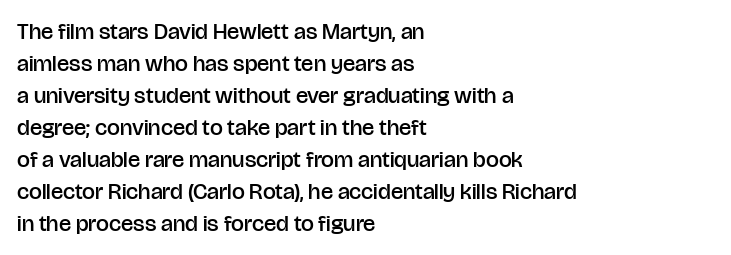
Compared with an ordinary text face, these strokes are moderately heavier — a semibold. Unlike italic type, these characters show no tilt at all. The leading is moderate, giving the passage an even texture. No extra tracking has been applied to these lines.
